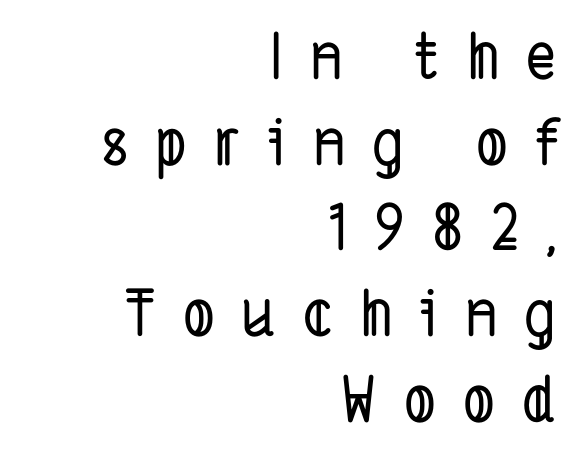
{"serif": "no", "width": "condensed", "stroke_contrast": "low", "x_height": "medium", "monospaced": "no", "underline": "no", "align": "right", "line_spacing": "normal", "line_spacing_ratio": 1.36, "letter_spacing": "wide", "letter_spacing_em": 0.43, "glyph_px": 63}
